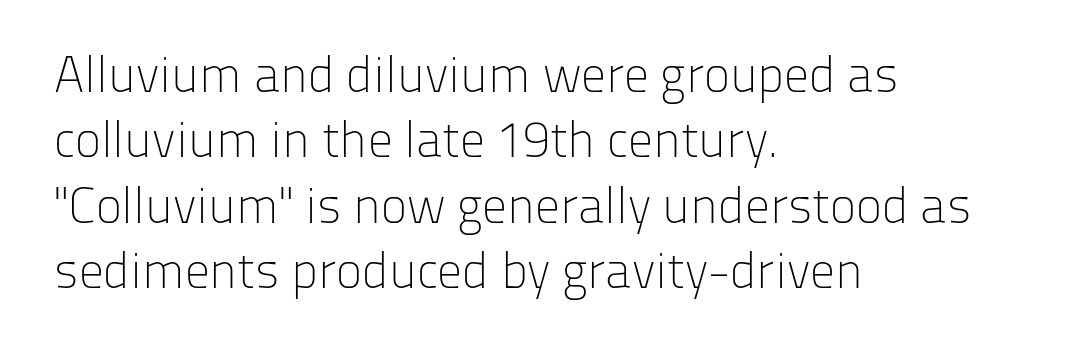
{"serif": "no", "italic": "no", "bold": "no", "weight": "light", "width": "normal", "stroke_contrast": "low", "x_height": "medium", "monospaced": "no", "underline": "no", "align": "left", "line_spacing": "normal", "line_spacing_ratio": 1.31, "letter_spacing": "normal", "letter_spacing_em": 0.0, "glyph_px": 50}
